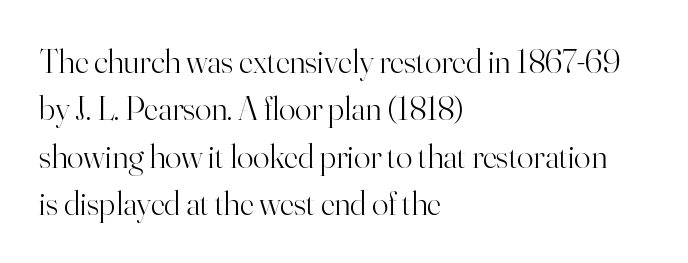
Q: Is the text bold? A: No.
Q: Is the text italic (slanted)? A: No, it is upright.
Q: Is the typeface a serif or a sans-serif typeface? A: Serif.
Q: Is the text underlined? A: No.
Q: How is the paragraph aligned? A: Left-aligned.
Q: Is the spacing between letters normal or unusually wide? A: Normal.
Q: Is the spacing between lines tight, normal or loose? A: Normal.
Q: Width (condensed, normal, or wide)? A: Normal.
Q: Stroke contrast? A: High.
Q: x-height? A: Small.
Q: Monospaced? A: No.
